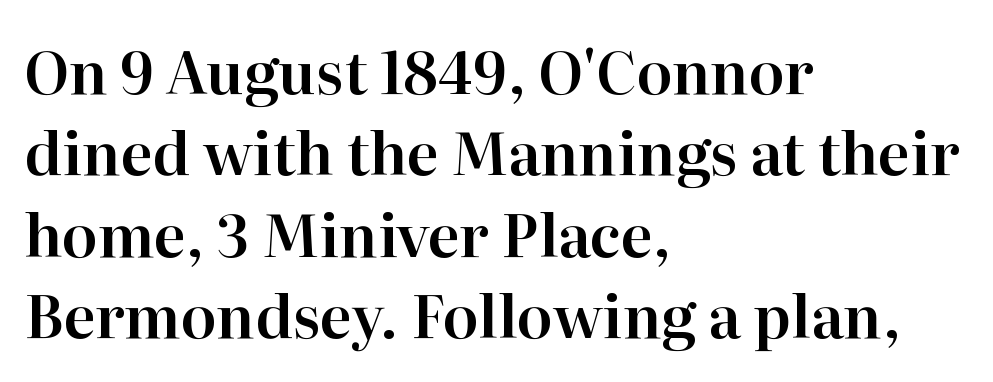
{"serif": "yes", "italic": "no", "width": "normal", "stroke_contrast": "high", "x_height": "medium", "monospaced": "no", "underline": "no", "align": "left", "line_spacing": "normal", "line_spacing_ratio": 1.38, "letter_spacing": "normal", "letter_spacing_em": 0.0, "glyph_px": 59}
